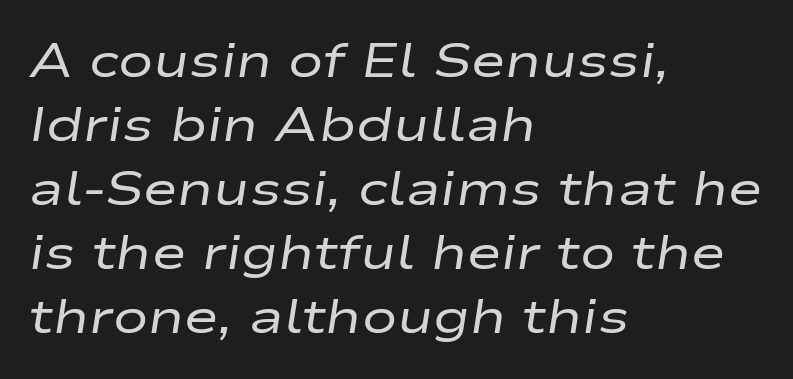
The letters advance in unequal steps, a hallmark of proportional type. The passage shown stacks its lines at a standard gap. No extra tracking has been applied to these lines. The weight would be labelled regular, book, light, or lighter still. Tall strokes in this sample are angled rather than plumb.
